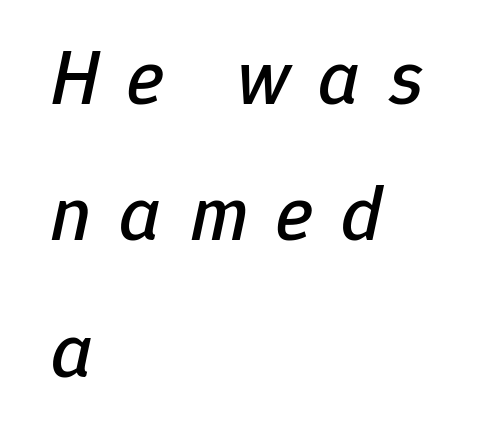
{"italic": "yes", "lean": "right", "slant_degrees": 12, "width": "normal", "stroke_contrast": "low", "x_height": "medium", "monospaced": "no", "underline": "no", "align": "left", "line_spacing_ratio": 1.75, "letter_spacing": "wide", "letter_spacing_em": 0.36, "glyph_px": 78}
